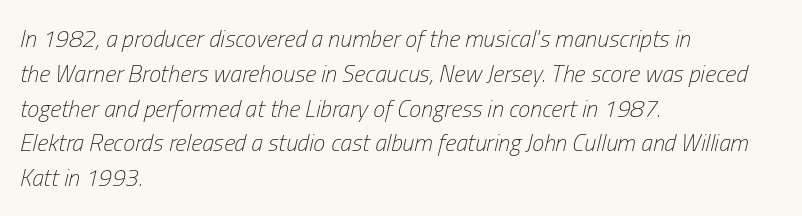
Q: Is the text bold? A: No.
Q: Is the text italic (slanted)? A: Yes, it leans right by about 13 degrees.
Q: Is the text underlined? A: No.
Q: How is the paragraph aligned? A: Left-aligned.
Q: Is the spacing between letters normal or unusually wide? A: Normal.
Q: Is the spacing between lines tight, normal or loose? A: Normal.
